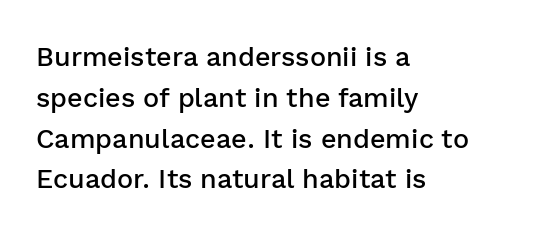
{"italic": "no", "bold": "semi", "underline": "no", "align": "left", "line_spacing": "normal", "line_spacing_ratio": 1.51, "letter_spacing": "normal", "letter_spacing_em": 0.0, "glyph_px": 27}
